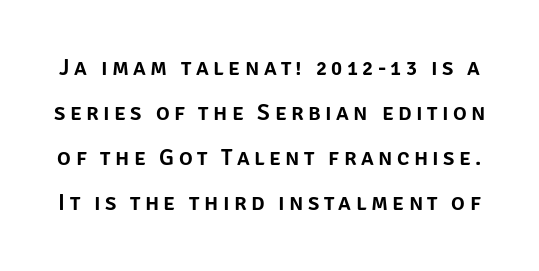
Q: Is the text italic (slanted)? A: No, it is upright.
Q: Is the text underlined? A: No.
Q: Is the spacing between lines tight, normal or loose? A: Loose.
